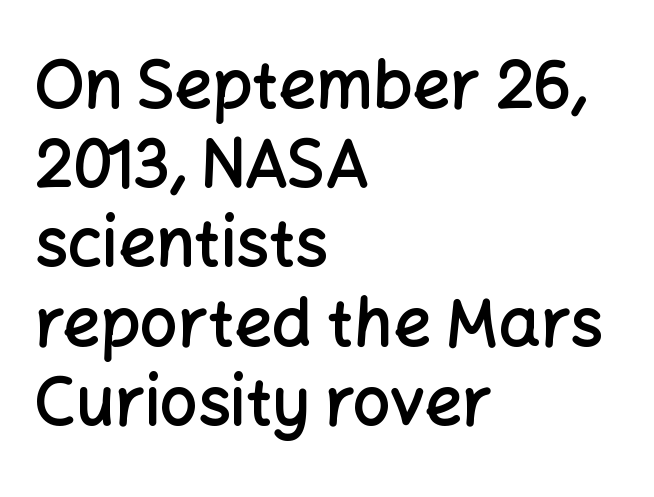
Typeset ragged right — the left edge is the straight one. Each word holds together tightly as a unit, with standard inter-letter gaps. Designer's note — italics off, roman on. The sample has been set in demibold, a notch under bold.
